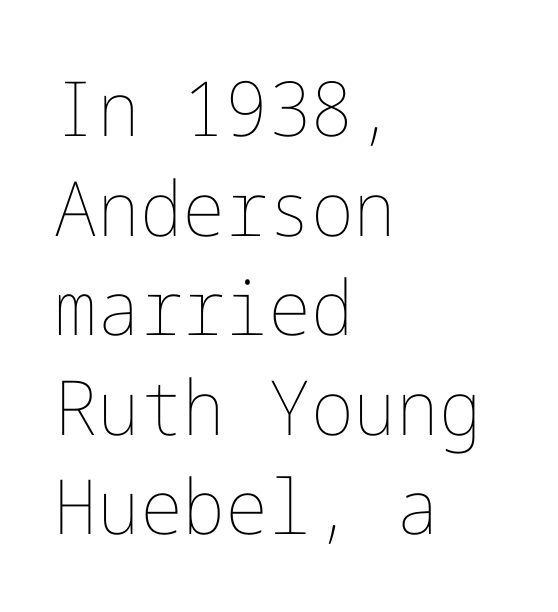
Weight class: somewhere from thin through regular. Designer's note — italics off, roman on. Is the letter spacing exaggerated? No — it looks like the ordinary default. The typesetter chose a ragged-right arrangement here.
